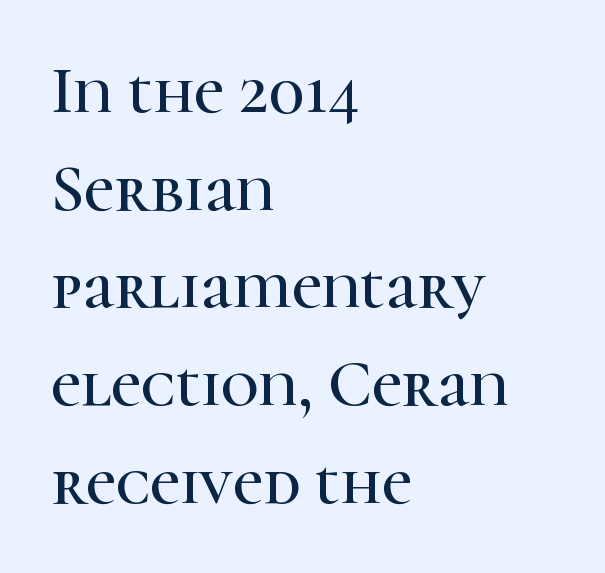
{"serif": "yes", "italic": "no", "width": "normal", "stroke_contrast": "high", "x_height": "medium", "monospaced": "no", "underline": "no", "align": "left", "line_spacing": "normal", "line_spacing_ratio": 1.48, "letter_spacing": "normal", "letter_spacing_em": 0.0, "glyph_px": 66}
